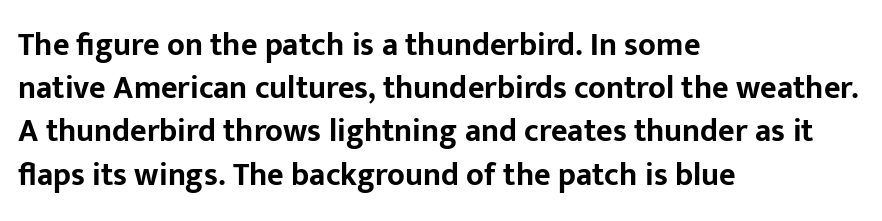
Q: Is the text bold? A: Yes.
Q: Is the text italic (slanted)? A: No, it is upright.
Q: Is the typeface a serif or a sans-serif typeface? A: Sans-serif.
Q: Is the text underlined? A: No.
Q: How is the paragraph aligned? A: Left-aligned.
Q: Is the spacing between letters normal or unusually wide? A: Normal.
Q: Is the spacing between lines tight, normal or loose? A: Normal.
Q: Width (condensed, normal, or wide)? A: Normal.
Q: Stroke contrast? A: Low.
Q: x-height? A: Medium.
Q: Monospaced? A: No.
